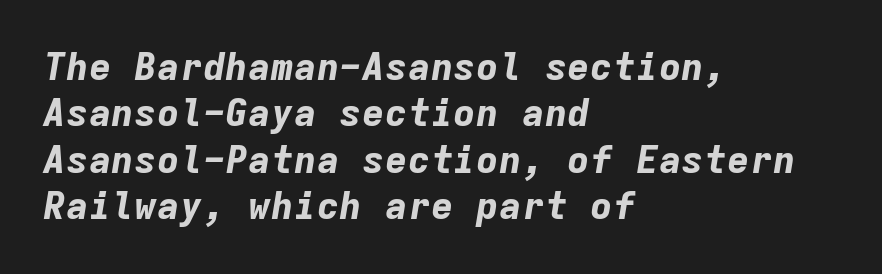
The specimen reads as italic at a glance. The letters march in equal steps, a hallmark of fixed-pitch type. This sample is left-justified, so line endings fall wherever the words run out. A bare baseline throughout the passage. There is no visible air inserted between adjacent glyphs. Emphasis by weight is at full strength: bold.
